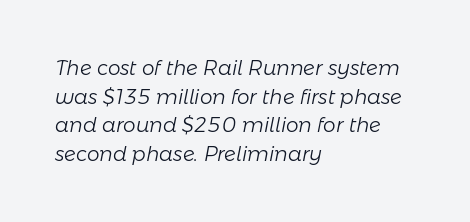
{"italic": "yes", "lean": "right", "slant_degrees": 11, "bold": "no", "underline": "no", "align": "left", "line_spacing": "normal", "line_spacing_ratio": 1.43, "letter_spacing": "normal", "letter_spacing_em": 0.0, "glyph_px": 20}
